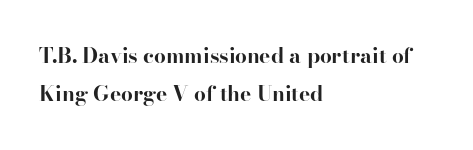
{"italic": "no", "bold": "yes", "underline": "no", "align": "left", "line_spacing_ratio": 1.82, "letter_spacing": "normal", "letter_spacing_em": 0.0, "glyph_px": 21}
